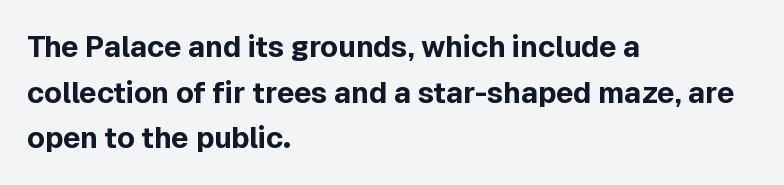
The image shows 29 px bold sans-serif type, upright; set left-aligned, normal line spacing (1.57x), normal letter spacing, not underlined; a medium x-height.
